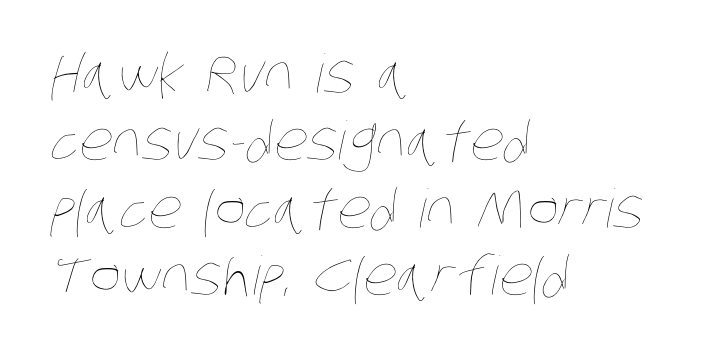
Q: Is the text bold? A: No.
Q: Is the text underlined? A: No.
Q: How is the paragraph aligned? A: Left-aligned.
Q: Is the spacing between letters normal or unusually wide? A: Normal.
Q: Is the spacing between lines tight, normal or loose? A: Normal.
Q: Width (condensed, normal, or wide)? A: Condensed.
Q: Stroke contrast? A: Low.
Q: x-height? A: Large.
Q: Monospaced? A: No.
